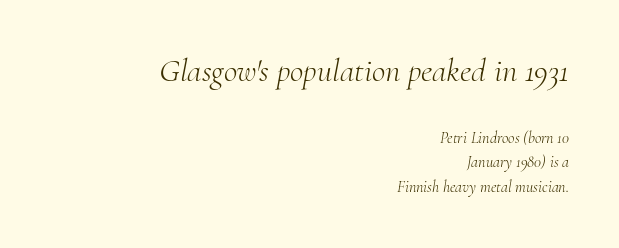
Q: Is the text bold? A: No.
Q: Is the text italic (slanted)? A: Yes, it leans right by about 10 degrees.
Q: Is the typeface a serif or a sans-serif typeface? A: Serif.
Q: Is the text underlined? A: No.
Q: How is the paragraph aligned? A: Right-aligned.
Q: Is the spacing between letters normal or unusually wide? A: Normal.
Q: Is the spacing between lines tight, normal or loose? A: Normal.
Q: Which block of text is set in a larger size, the first (top) or the second (bottom)? A: The first (top) one.
Q: Width (condensed, normal, or wide)? A: Normal.
Q: Stroke contrast? A: Medium.
Q: x-height? A: Small.
Q: Monospaced? A: No.
